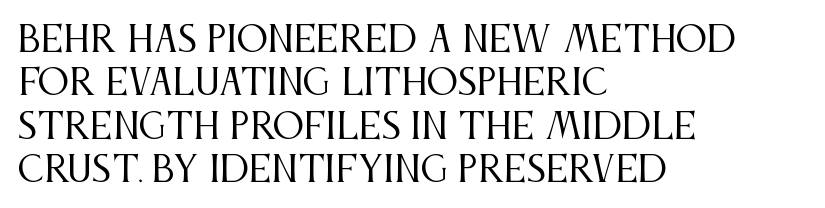
Q: Is the text bold? A: No.
Q: Is the text italic (slanted)? A: No, it is upright.
Q: Is the typeface a serif or a sans-serif typeface? A: Serif.
Q: Is the text underlined? A: No.
Q: How is the paragraph aligned? A: Left-aligned.
Q: Is the spacing between letters normal or unusually wide? A: Normal.
Q: Width (condensed, normal, or wide)? A: Condensed.
Q: Stroke contrast? A: Medium.
Q: x-height? A: Large.
Q: Monospaced? A: No.
